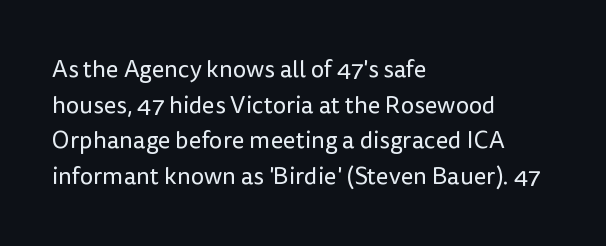
Q: Is the text bold? A: No.
Q: Is the text italic (slanted)? A: No, it is upright.
Q: Is the text underlined? A: No.
Q: How is the paragraph aligned? A: Left-aligned.
Q: Is the spacing between letters normal or unusually wide? A: Normal.
Q: Is the spacing between lines tight, normal or loose? A: Normal.
